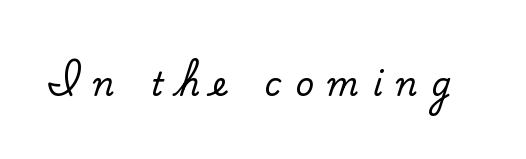
Q: Is the text italic (slanted)? A: Yes.
Q: Is the typeface a serif or a sans-serif typeface? A: Serif.
Q: Is the text underlined? A: No.
Q: Is the spacing between letters normal or unusually wide? A: Unusually wide.
Q: Width (condensed, normal, or wide)? A: Normal.
Q: Stroke contrast? A: Low.
Q: x-height? A: Small.
Q: Monospaced? A: No.
